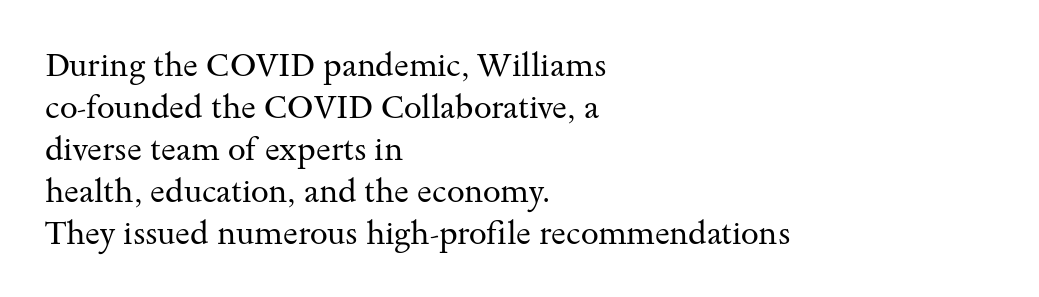
{"serif": "yes", "italic": "no", "bold": "no", "weight": "regular", "width": "wide", "stroke_contrast": "medium", "x_height": "small", "monospaced": "no", "underline": "no", "align": "left", "line_spacing": "normal", "line_spacing_ratio": 1.31, "letter_spacing": "normal", "letter_spacing_em": 0.0, "glyph_px": 32}
